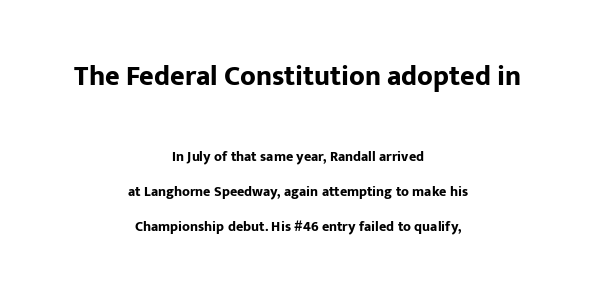
Q: Is the text bold? A: Yes.
Q: Is the text italic (slanted)? A: No, it is upright.
Q: Is the typeface a serif or a sans-serif typeface? A: Sans-serif.
Q: Is the text underlined? A: No.
Q: How is the paragraph aligned? A: Centered.
Q: Is the spacing between letters normal or unusually wide? A: Normal.
Q: Is the spacing between lines tight, normal or loose? A: Loose.
Q: Which block of text is set in a larger size, the first (top) or the second (bottom)? A: The first (top) one.
Q: Width (condensed, normal, or wide)? A: Normal.
Q: Stroke contrast? A: Low.
Q: x-height? A: Medium.
Q: Monospaced? A: No.
